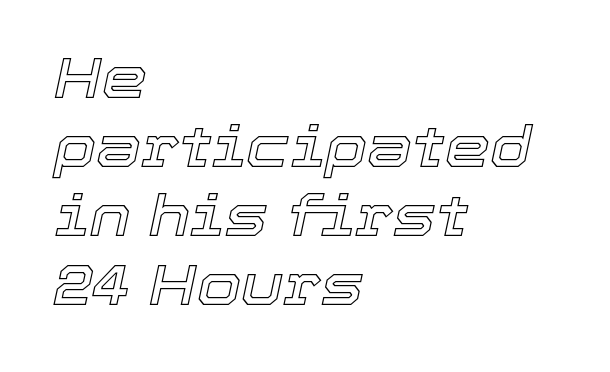
The image shows 57 px text type, italic (leaning right); set left-aligned, line spacing 1.21x, normal letter spacing, not underlined; a medium x-height.
